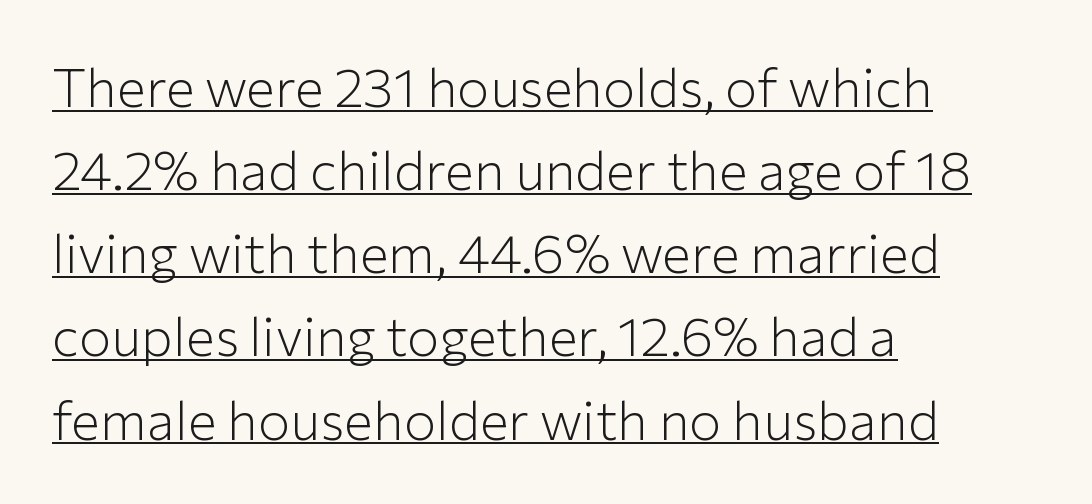
Ink coverage per letter is moderate at most. Letterform terminals end flat and unadorned throughout the passage. Does a line run under the words? Yes, clearly. This is the regular roman posture of the typeface. Note the varied advance widths — an 'i' is clearly narrower than an 'm'.
